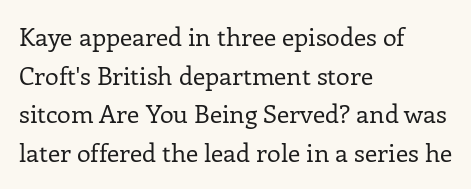
Q: Is the text bold? A: No.
Q: Is the text italic (slanted)? A: No, it is upright.
Q: Is the text underlined? A: No.
Q: How is the paragraph aligned? A: Left-aligned.
Q: Is the spacing between letters normal or unusually wide? A: Normal.
Q: Is the spacing between lines tight, normal or loose? A: Normal.
